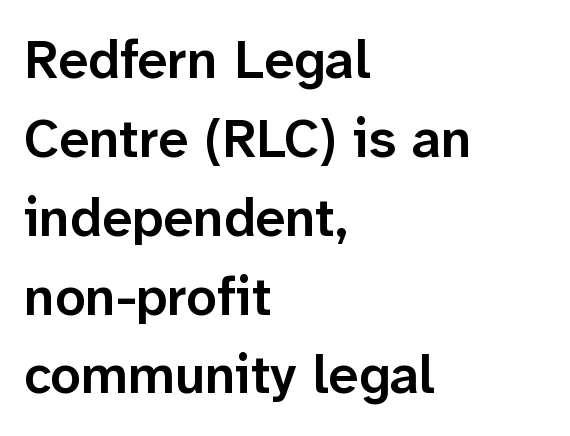
Q: Is the text bold? A: Semi-bold.
Q: Is the text italic (slanted)? A: No, it is upright.
Q: Is the typeface a serif or a sans-serif typeface? A: Sans-serif.
Q: Is the text underlined? A: No.
Q: How is the paragraph aligned? A: Left-aligned.
Q: Is the spacing between letters normal or unusually wide? A: Normal.
Q: Is the spacing between lines tight, normal or loose? A: Normal.
Q: Width (condensed, normal, or wide)? A: Normal.
Q: Stroke contrast? A: Low.
Q: x-height? A: Medium.
Q: Monospaced? A: No.
